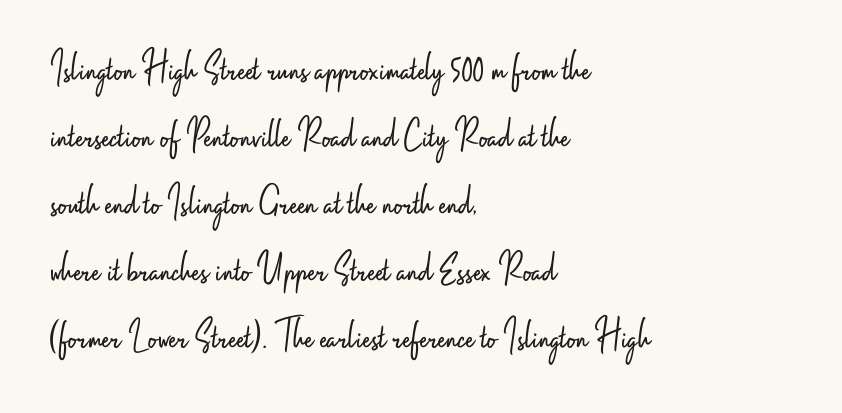
{"serif": "no", "bold": "no", "weight": "light", "width": "condensed", "stroke_contrast": "low", "x_height": "small", "monospaced": "no", "underline": "no", "align": "left", "line_spacing": "normal", "line_spacing_ratio": 1.56, "letter_spacing": "normal", "letter_spacing_em": 0.0, "glyph_px": 43}
